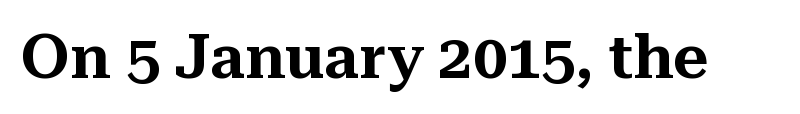
Q: Is the text italic (slanted)? A: No, it is upright.
Q: Is the typeface a serif or a sans-serif typeface? A: Serif.
Q: Is the text underlined? A: No.
Q: Is the spacing between letters normal or unusually wide? A: Normal.
Q: Width (condensed, normal, or wide)? A: Normal.
Q: Stroke contrast? A: Medium.
Q: x-height? A: Medium.
Q: Monospaced? A: No.
